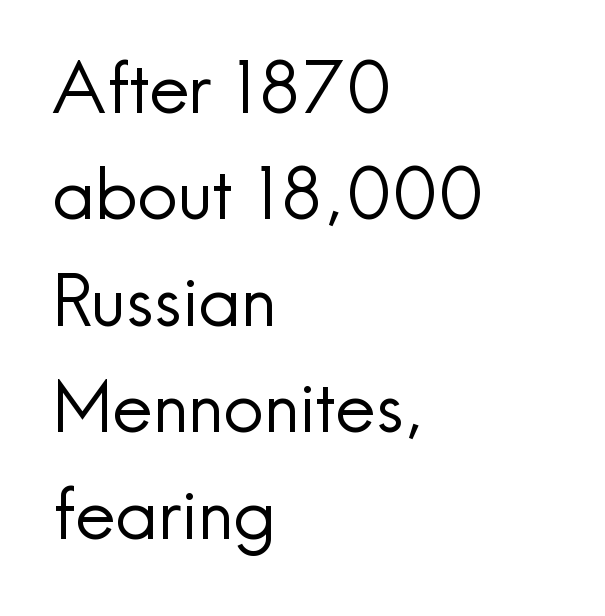
Q: Is the text bold? A: No.
Q: Is the text italic (slanted)? A: No, it is upright.
Q: Is the typeface a serif or a sans-serif typeface? A: Sans-serif.
Q: Is the text underlined? A: No.
Q: How is the paragraph aligned? A: Left-aligned.
Q: Is the spacing between letters normal or unusually wide? A: Normal.
Q: Is the spacing between lines tight, normal or loose? A: Normal.
Q: Width (condensed, normal, or wide)? A: Normal.
Q: x-height? A: Small.
Q: Monospaced? A: No.
